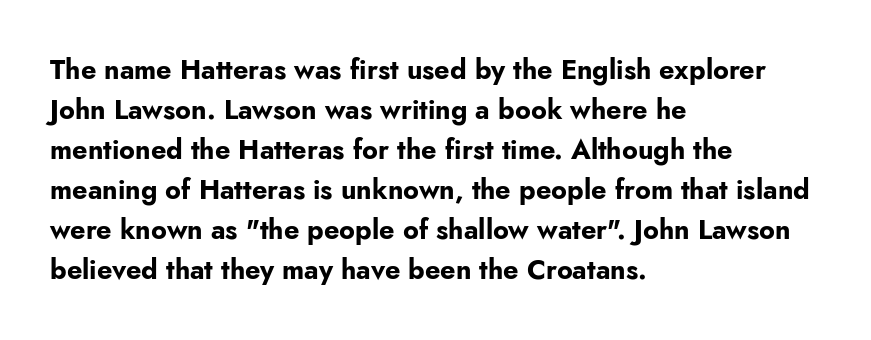
A student would call this left alignment; a typographer would say flush left, rag right. Lines of text with bare space underneath. Does the weight exceed regular? Yes, all the way to bold. Posture: vertical. The rows are spaced the way most documents space them. In terms of letterspacing, this is plain default setting.
